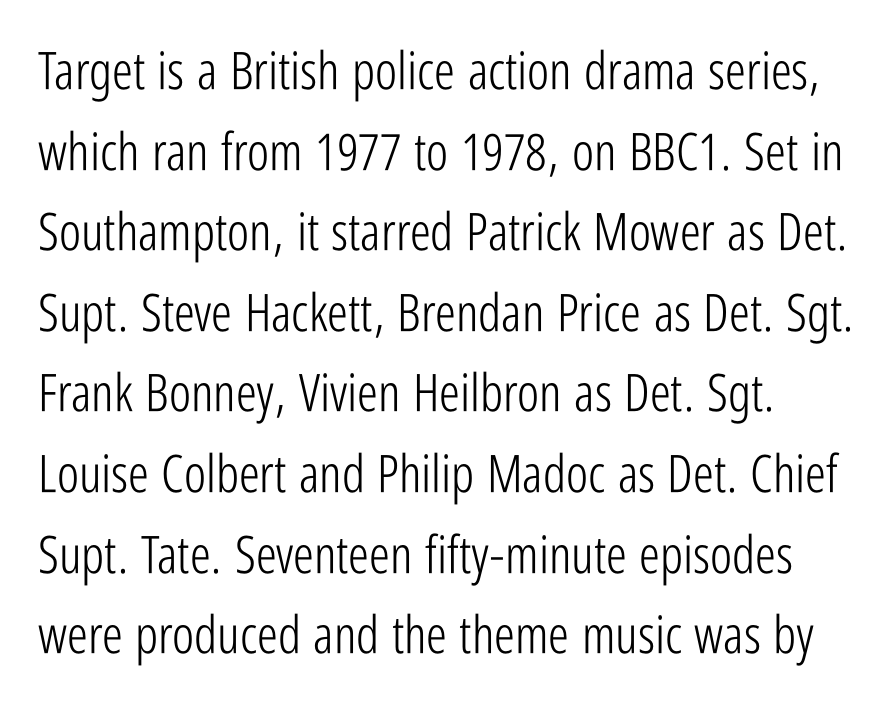
Plain, unruled lines of type. Bold? No — there's no thickening of the strokes. No extra tracking has been applied to these lines. The space between consecutive lines is moderate. Does the lettering tilt? It doesn't — this is upright.
